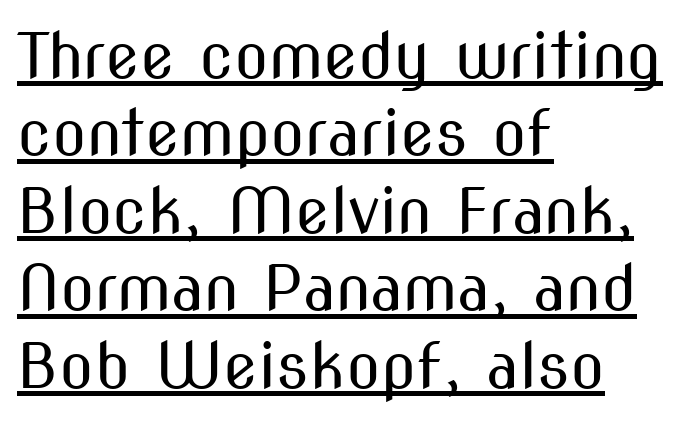
Q: Is the text bold? A: No.
Q: Is the text italic (slanted)? A: No, it is upright.
Q: Is the typeface a serif or a sans-serif typeface? A: Sans-serif.
Q: Is the text underlined? A: Yes.
Q: How is the paragraph aligned? A: Left-aligned.
Q: Is the spacing between letters normal or unusually wide? A: Normal.
Q: Width (condensed, normal, or wide)? A: Condensed.
Q: Stroke contrast? A: Medium.
Q: x-height? A: Medium.
Q: Monospaced? A: No.
